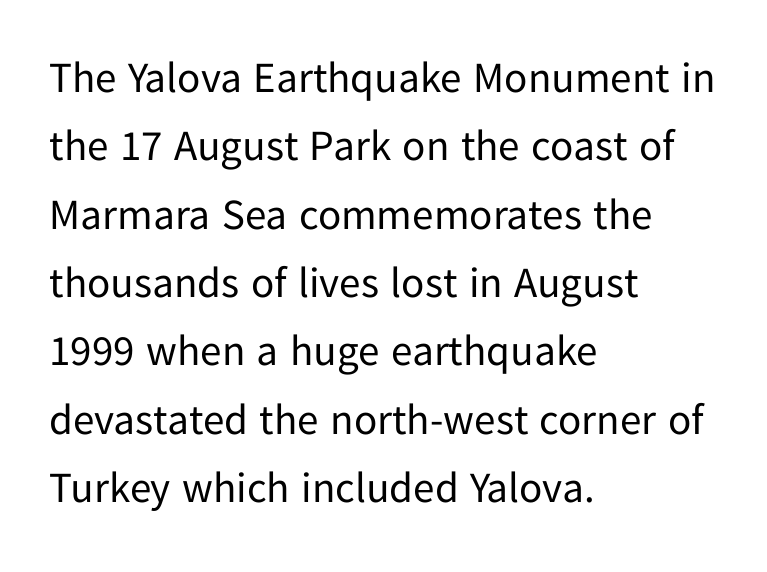
{"serif": "no", "italic": "no", "bold": "no", "weight": "regular", "width": "normal", "stroke_contrast": "low", "x_height": "medium", "monospaced": "no", "underline": "no", "align": "left", "line_spacing": "normal", "line_spacing_ratio": 1.59, "letter_spacing": "normal", "letter_spacing_em": 0.0, "glyph_px": 43}
